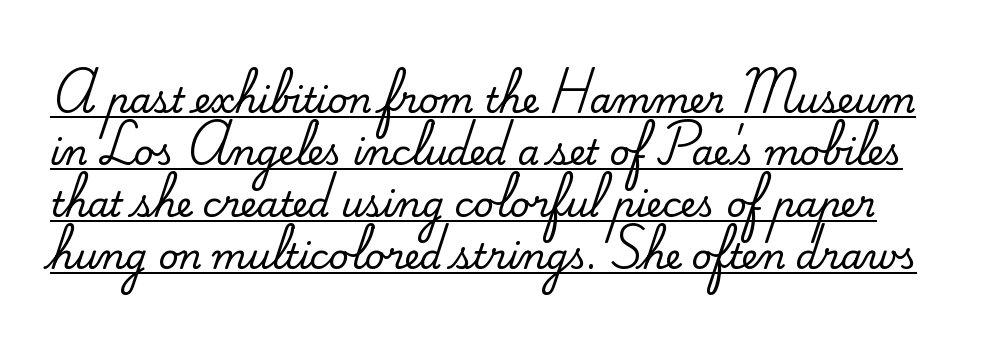
Q: Is the text italic (slanted)? A: Yes.
Q: Is the typeface a serif or a sans-serif typeface? A: Serif.
Q: Is the text underlined? A: Yes.
Q: Is the spacing between letters normal or unusually wide? A: Normal.
Q: Is the spacing between lines tight, normal or loose? A: Normal.
Q: Width (condensed, normal, or wide)? A: Normal.
Q: Stroke contrast? A: Medium.
Q: x-height? A: Small.
Q: Monospaced? A: No.
